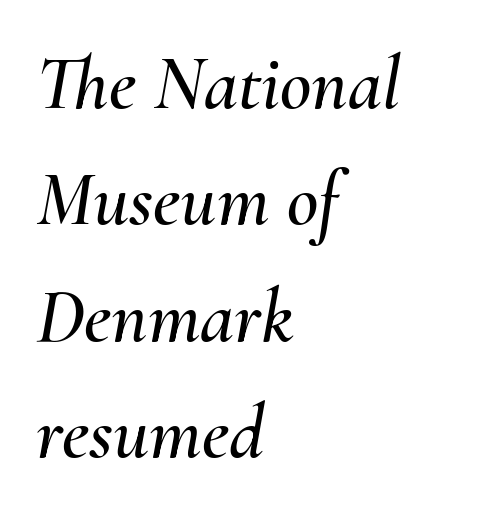
The image shows 77 px text type, italic (leaning right); set left-aligned, normal line spacing (1.51x), normal letter spacing, not underlined; medium stroke contrast and a small x-height.
